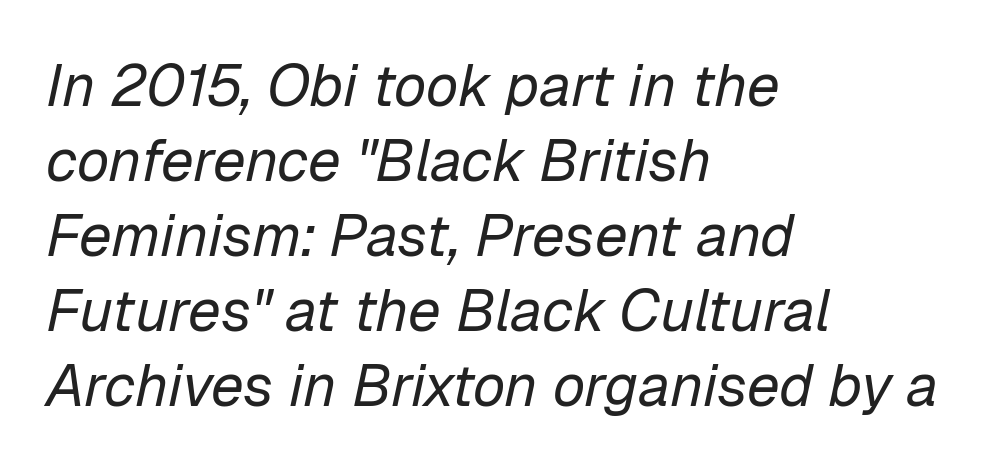
Q: Is the text bold? A: No.
Q: Is the text italic (slanted)? A: Yes, it leans right by about 12 degrees.
Q: Is the text underlined? A: No.
Q: How is the paragraph aligned? A: Left-aligned.
Q: Is the spacing between letters normal or unusually wide? A: Normal.
Q: Is the spacing between lines tight, normal or loose? A: Normal.
Q: Width (condensed, normal, or wide)? A: Normal.
Q: Stroke contrast? A: Low.
Q: x-height? A: Medium.
Q: Monospaced? A: No.
